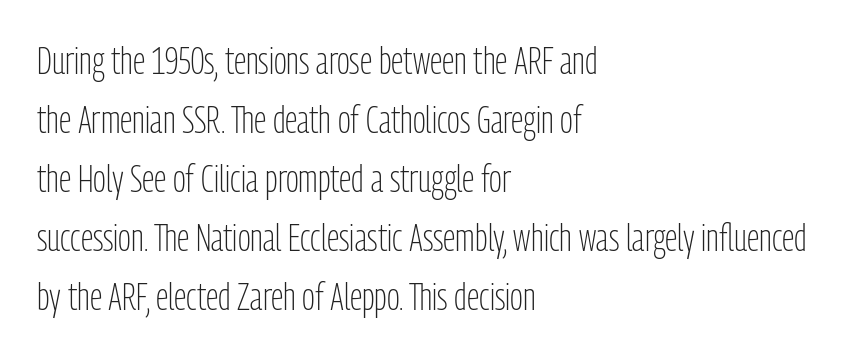
Q: Is the text bold? A: No.
Q: Is the text italic (slanted)? A: No, it is upright.
Q: Is the typeface a serif or a sans-serif typeface? A: Sans-serif.
Q: Is the text underlined? A: No.
Q: How is the paragraph aligned? A: Left-aligned.
Q: Is the spacing between letters normal or unusually wide? A: Normal.
Q: Is the spacing between lines tight, normal or loose? A: Normal.
Q: Width (condensed, normal, or wide)? A: Condensed.
Q: Stroke contrast? A: Low.
Q: x-height? A: Medium.
Q: Monospaced? A: No.
